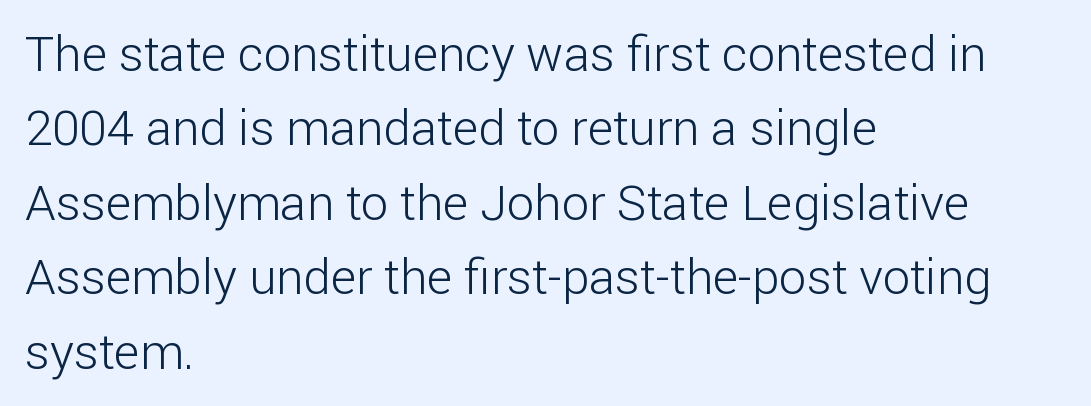
Q: Is the text bold? A: No.
Q: Is the text italic (slanted)? A: No, it is upright.
Q: Is the typeface a serif or a sans-serif typeface? A: Sans-serif.
Q: Is the text underlined? A: No.
Q: How is the paragraph aligned? A: Left-aligned.
Q: Is the spacing between letters normal or unusually wide? A: Normal.
Q: Is the spacing between lines tight, normal or loose? A: Normal.
Q: Width (condensed, normal, or wide)? A: Normal.
Q: Stroke contrast? A: Low.
Q: x-height? A: Medium.
Q: Monospaced? A: No.
